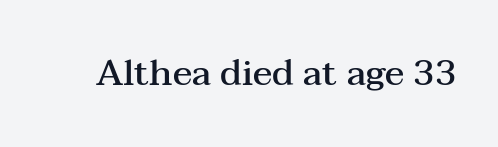
Q: Is the text bold? A: Semi-bold.
Q: Is the text italic (slanted)? A: No, it is upright.
Q: Is the typeface a serif or a sans-serif typeface? A: Serif.
Q: Is the text underlined? A: No.
Q: Is the spacing between letters normal or unusually wide? A: Normal.
Q: Width (condensed, normal, or wide)? A: Wide.
Q: Stroke contrast? A: Medium.
Q: x-height? A: Medium.
Q: Monospaced? A: No.
